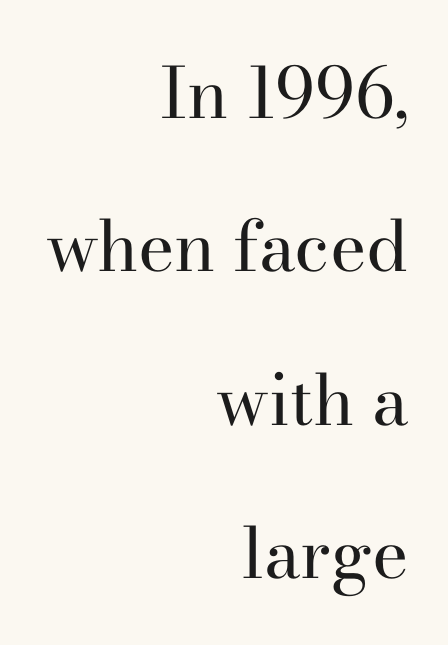
The image shows 70 px regular-weight serif type, upright; set right-aligned, loose line spacing (2.19x), normal letter spacing, not underlined; high stroke contrast and a small x-height.
